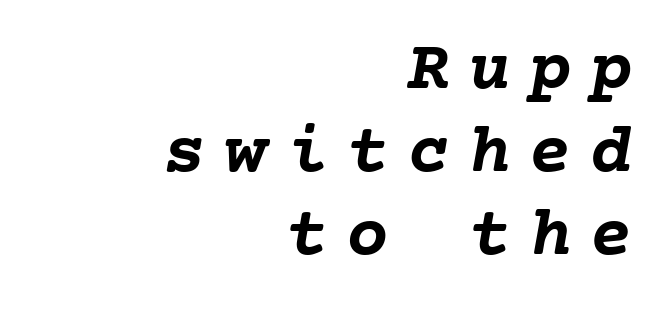
The image shows 71 px semibold type, monospaced; set right-aligned, line spacing 1.17x, unusually wide letter spacing (+0.26 em), not underlined; low stroke contrast and a medium x-height.
